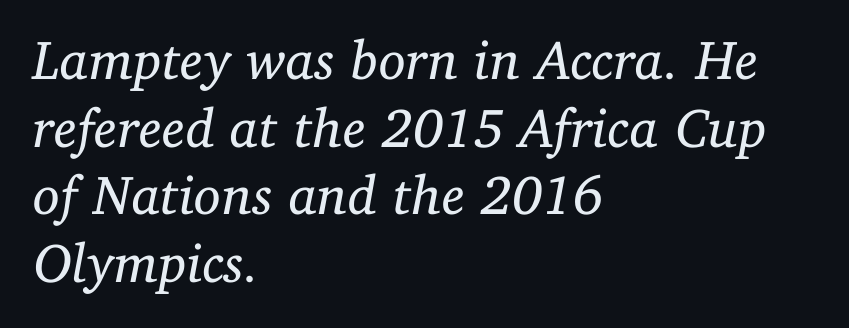
Check the space under the baseline: it is left empty. The horizontal fit of the characters is conventional and even. Which margin do the lines hug? The left one — the right edge is uneven. What kind of face is this? One with serifs. Is the type slanted? Yes — the strokes lean at a clear angle.
